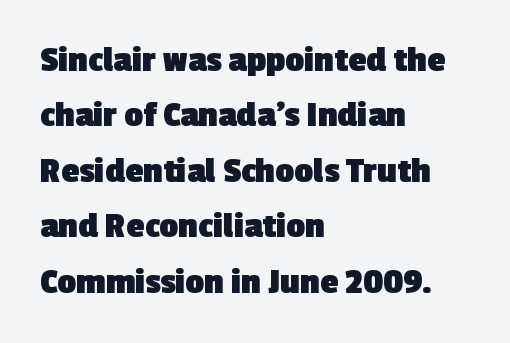
The image shows 37 px heavy sans-serif type; set left-aligned, normal line spacing (1.5x), normal letter spacing, not underlined; a medium x-height.
